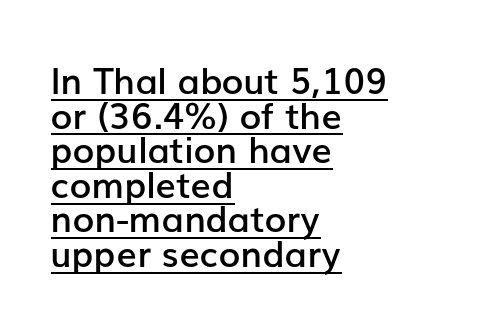
Underlined type. No italicization has been applied; the sample stays upright. Classification — sans serif. Horizontally, the lines are justified to the leading edge only. The line texture is even and compact thanks to regular tracking.
